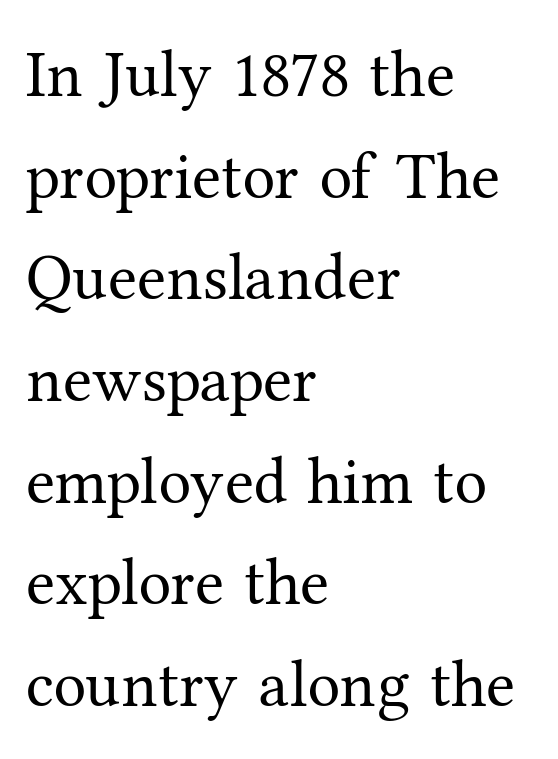
{"serif": "yes", "italic": "no", "bold": "no", "weight": "regular", "width": "normal", "stroke_contrast": "medium", "x_height": "medium", "monospaced": "no", "underline": "no", "align": "left", "line_spacing": "normal", "line_spacing_ratio": 1.54, "letter_spacing": "normal", "letter_spacing_em": 0.0, "glyph_px": 66}
